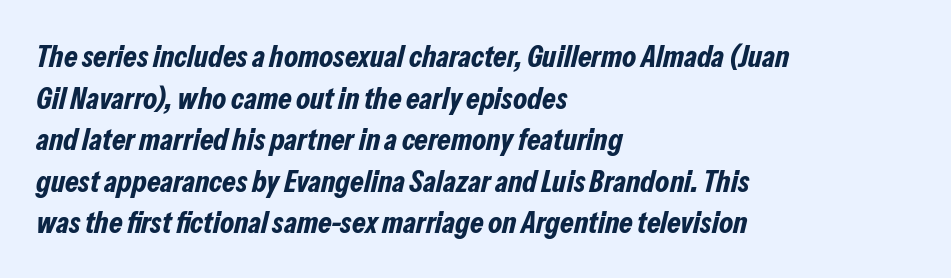
The image shows 31 px bold, condensed type, italic (leaning right); set left-aligned, normal line spacing (1.34x), normal letter spacing, not underlined; low stroke contrast and a medium x-height.
